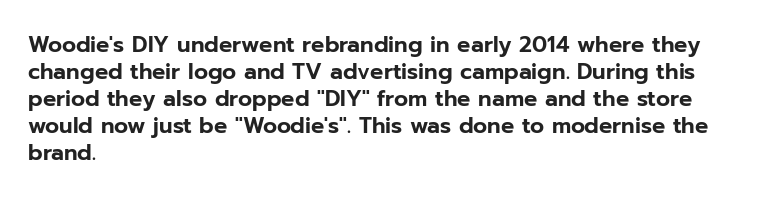
Q: Is the text italic (slanted)? A: No, it is upright.
Q: Is the text underlined? A: No.
Q: How is the paragraph aligned? A: Left-aligned.
Q: Is the spacing between letters normal or unusually wide? A: Normal.
